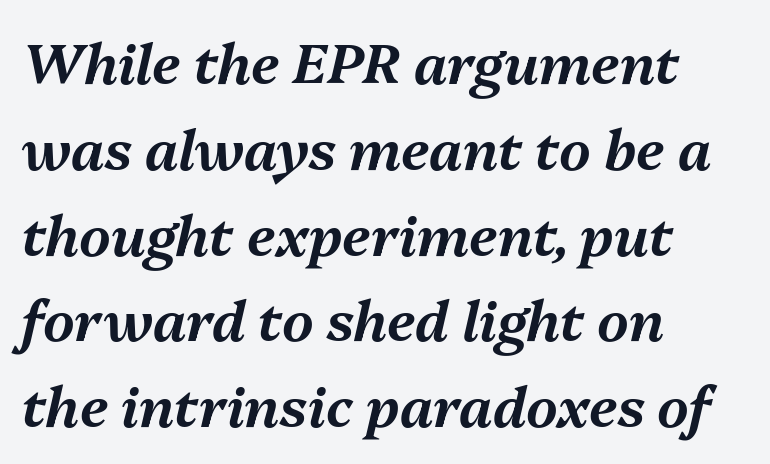
Spacing verdict: proportional, widths tailored to each character. Any mark beneath the type? The region is blank. Regarding leading, the lines here are spaced in the standard way. Which margin do the lines hug? The left one — the right edge is uneven. An italicized treatment has been applied to the whole sample.
